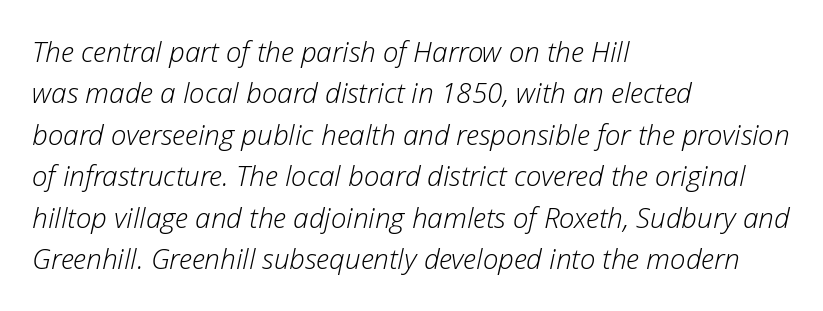
Q: Is the text bold? A: No.
Q: Is the text italic (slanted)? A: Yes, it leans right by about 12 degrees.
Q: Is the text underlined? A: No.
Q: How is the paragraph aligned? A: Left-aligned.
Q: Is the spacing between letters normal or unusually wide? A: Normal.
Q: Is the spacing between lines tight, normal or loose? A: Normal.
Q: Width (condensed, normal, or wide)? A: Normal.
Q: Stroke contrast? A: Low.
Q: x-height? A: Medium.
Q: Monospaced? A: No.
